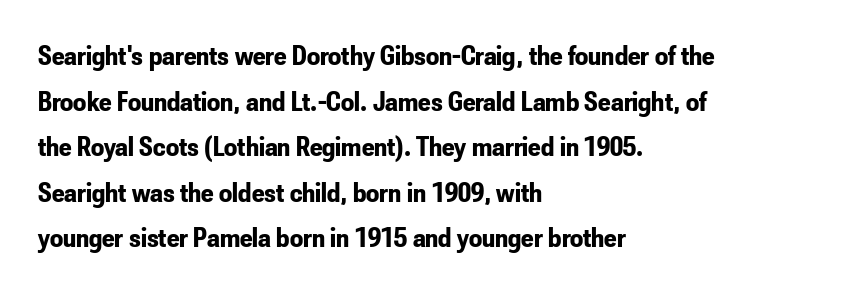
{"serif": "no", "italic": "no", "bold": "yes", "weight": "bold", "width": "condensed", "stroke_contrast": "low", "x_height": "small", "monospaced": "no", "underline": "no", "align": "left", "line_spacing": "normal", "line_spacing_ratio": 1.57, "letter_spacing": "normal", "letter_spacing_em": 0.0, "glyph_px": 29}
